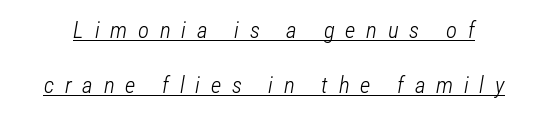
{"italic": "yes", "lean": "right", "slant_degrees": 12, "bold": "no", "underline": "yes", "line_spacing": "loose", "line_spacing_ratio": 2.4, "letter_spacing": "wide", "letter_spacing_em": 0.47, "glyph_px": 23}
